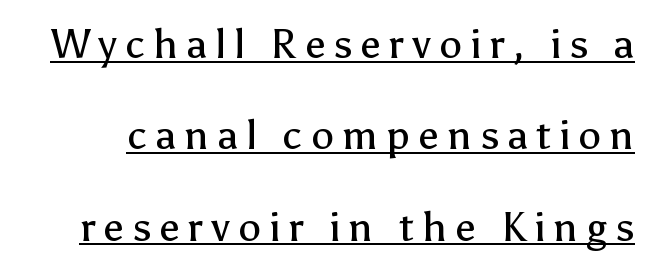
The image shows 41 px regular-weight sans-serif type, upright; set loose line spacing (2.23x), unusually wide letter spacing (+0.2 em), underlined; low stroke contrast and a medium x-height.
